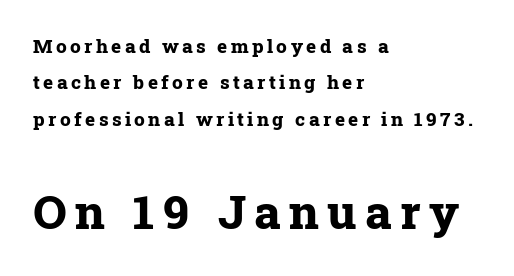
Q: Is the text bold? A: Yes.
Q: Is the text italic (slanted)? A: No, it is upright.
Q: Is the typeface a serif or a sans-serif typeface? A: Serif.
Q: Is the text underlined? A: No.
Q: How is the paragraph aligned? A: Left-aligned.
Q: Is the spacing between lines tight, normal or loose? A: Loose.
Q: Which block of text is set in a larger size, the first (top) or the second (bottom)? A: The second (bottom) one.
Q: Width (condensed, normal, or wide)? A: Normal.
Q: Stroke contrast? A: Low.
Q: x-height? A: Medium.
Q: Monospaced? A: No.
